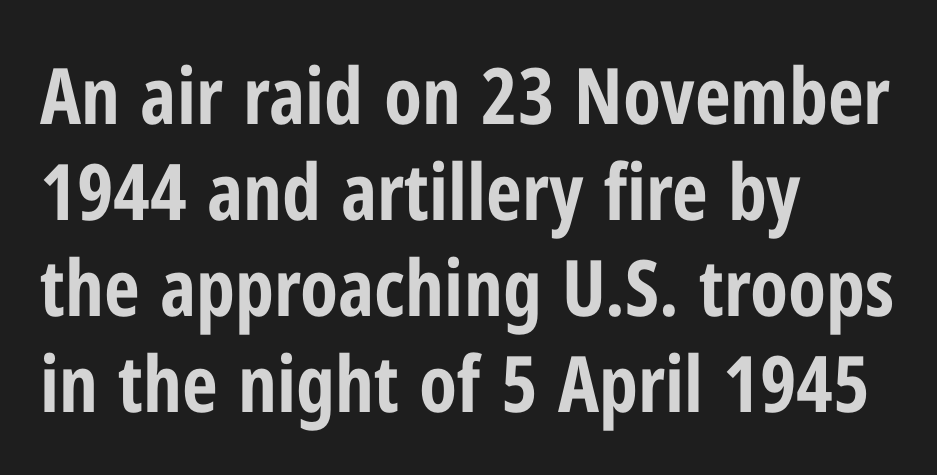
{"serif": "no", "italic": "no", "bold": "yes", "weight": "bold", "width": "condensed", "stroke_contrast": "low", "x_height": "medium", "monospaced": "no", "underline": "no", "align": "left", "line_spacing_ratio": 1.23, "letter_spacing": "normal", "letter_spacing_em": 0.0, "glyph_px": 78}
